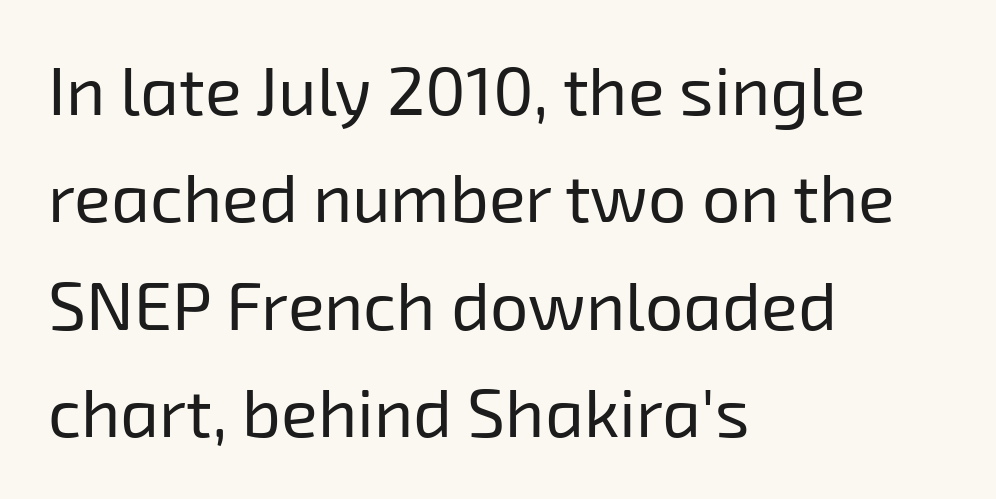
Q: Is the text bold? A: No.
Q: Is the typeface a serif or a sans-serif typeface? A: Sans-serif.
Q: Is the text underlined? A: No.
Q: How is the paragraph aligned? A: Left-aligned.
Q: Is the spacing between letters normal or unusually wide? A: Normal.
Q: Is the spacing between lines tight, normal or loose? A: Normal.
Q: Width (condensed, normal, or wide)? A: Normal.
Q: Stroke contrast? A: Low.
Q: x-height? A: Medium.
Q: Monospaced? A: No.
